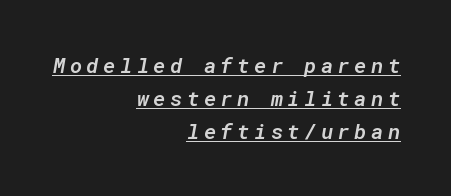
{"italic": "yes", "lean": "right", "slant_degrees": 10, "bold": "semi", "underline": "yes", "align": "right", "line_spacing": "normal", "line_spacing_ratio": 1.56, "letter_spacing": "wide", "letter_spacing_em": 0.21, "glyph_px": 21}
